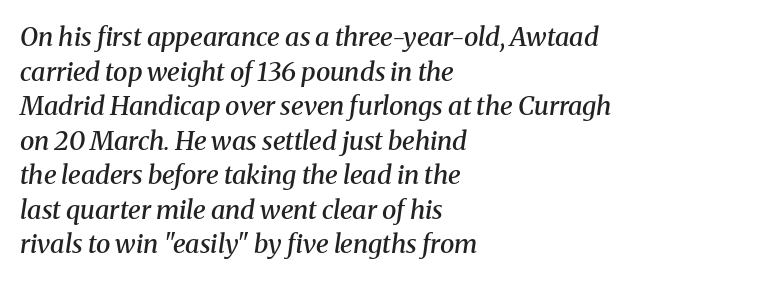
Q: Is the text bold? A: Semi-bold.
Q: Is the text italic (slanted)? A: Yes, it leans right by about 8 degrees.
Q: Is the text underlined? A: No.
Q: How is the paragraph aligned? A: Left-aligned.
Q: Is the spacing between letters normal or unusually wide? A: Normal.
Q: Is the spacing between lines tight, normal or loose? A: Normal.
